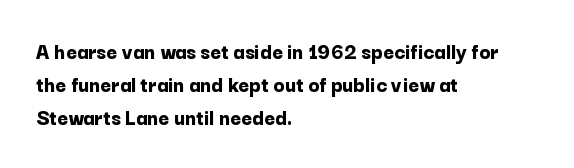
Q: Is the text bold? A: Yes.
Q: Is the text italic (slanted)? A: No, it is upright.
Q: Is the text underlined? A: No.
Q: How is the paragraph aligned? A: Left-aligned.
Q: Is the spacing between letters normal or unusually wide? A: Normal.
Q: Is the spacing between lines tight, normal or loose? A: Normal.
